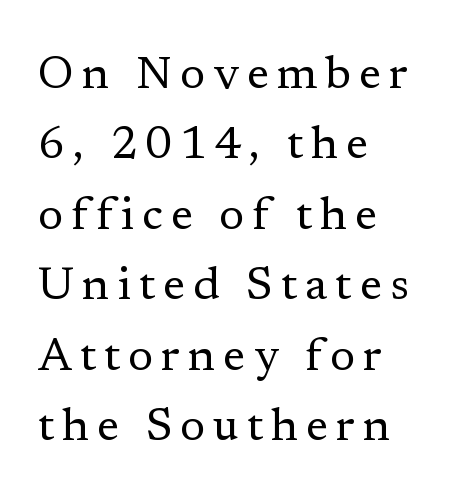
Weight: in the light-to-regular range. Leftover space on each line is placed entirely after the last word. Look at the bottom of the vertical strokes: they flare into serifs here. Tall strokes in this sample are plumb rather than angled. Quick note: underline off. The line-height multiplier appears to be the usual default.
